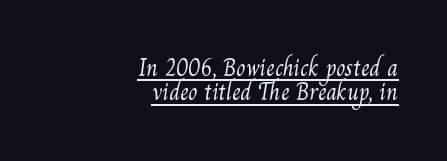
{"bold": "no", "underline": "yes", "align": "right", "line_spacing": "tight", "line_spacing_ratio": 1.02, "letter_spacing": "normal", "letter_spacing_em": 0.0, "glyph_px": 24}
